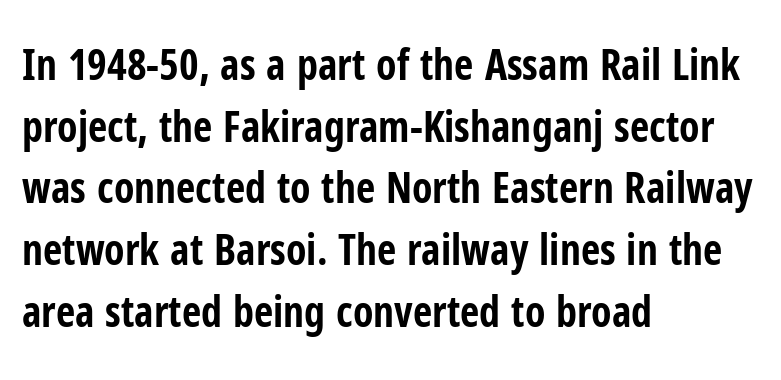
Q: Is the text bold? A: Yes.
Q: Is the text italic (slanted)? A: No, it is upright.
Q: Is the typeface a serif or a sans-serif typeface? A: Sans-serif.
Q: Is the text underlined? A: No.
Q: How is the paragraph aligned? A: Left-aligned.
Q: Is the spacing between letters normal or unusually wide? A: Normal.
Q: Is the spacing between lines tight, normal or loose? A: Normal.
Q: Width (condensed, normal, or wide)? A: Condensed.
Q: Stroke contrast? A: Low.
Q: x-height? A: Medium.
Q: Monospaced? A: No.
